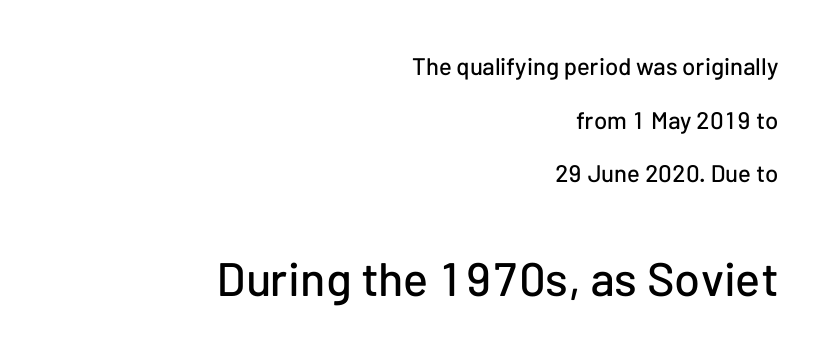
Q: Is the text italic (slanted)? A: No, it is upright.
Q: Is the typeface a serif or a sans-serif typeface? A: Sans-serif.
Q: Is the text underlined? A: No.
Q: How is the paragraph aligned? A: Right-aligned.
Q: Is the spacing between letters normal or unusually wide? A: Normal.
Q: Is the spacing between lines tight, normal or loose? A: Loose.
Q: Which block of text is set in a larger size, the first (top) or the second (bottom)? A: The second (bottom) one.
Q: Width (condensed, normal, or wide)? A: Normal.
Q: Stroke contrast? A: Low.
Q: x-height? A: Medium.
Q: Monospaced? A: No.
